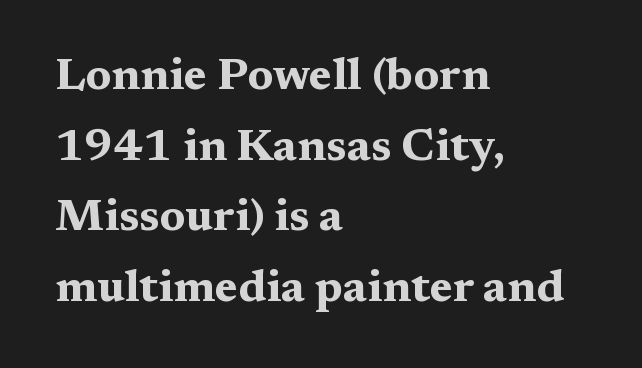
The image shows 45 px bold, wide serif type, upright; set left-aligned, normal line spacing (1.57x), normal letter spacing, not underlined; medium stroke contrast and a medium x-height.
